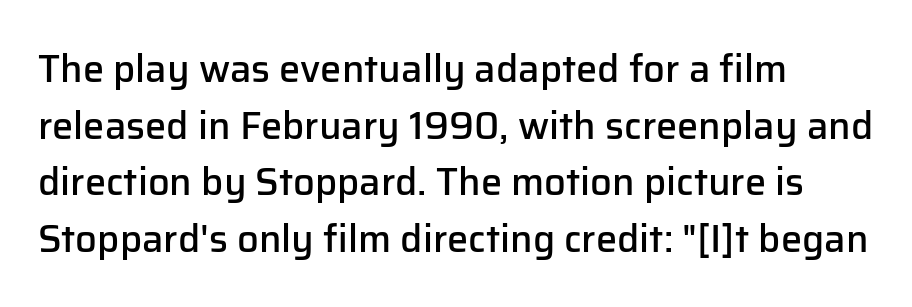
{"serif": "no", "italic": "no", "bold": "semi", "weight": "semibold", "width": "normal", "stroke_contrast": "low", "x_height": "medium", "monospaced": "no", "underline": "no", "align": "left", "line_spacing": "normal", "line_spacing_ratio": 1.49, "letter_spacing": "normal", "letter_spacing_em": 0.0, "glyph_px": 38}
